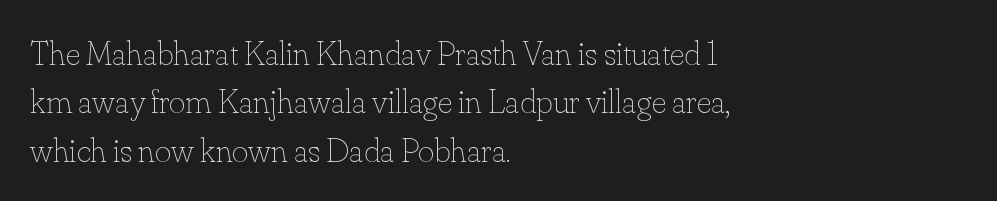
A quiet, ordinary-to-light weight characterises the typeface. Regular leading. Left-aligned paragraph, ragged on the right. The lettering holds an erect, upright posture throughout. You could call the tracking neutral — neither tight nor loose. Character widths vary here, with narrow letters taking less room than wide ones.
